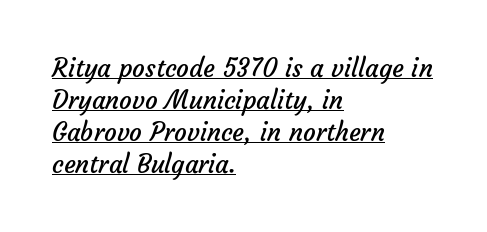
Q: Is the text bold? A: No.
Q: Is the text underlined? A: Yes.
Q: How is the paragraph aligned? A: Left-aligned.
Q: Is the spacing between letters normal or unusually wide? A: Normal.
Q: Is the spacing between lines tight, normal or loose? A: Normal.
